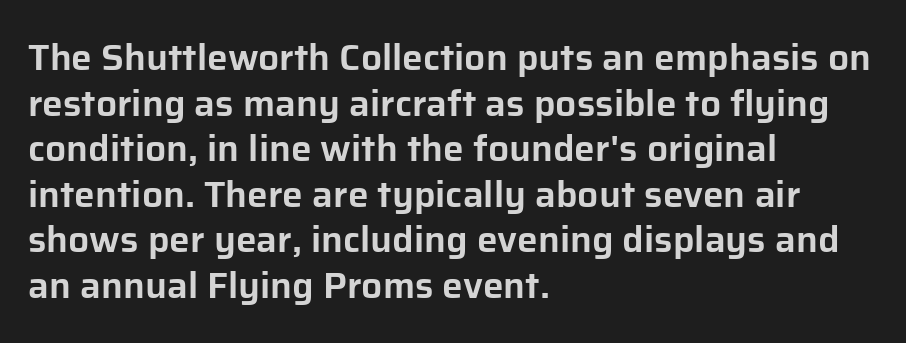
The image shows 37 px sans-serif type, upright; set left-aligned, line spacing 1.23x, normal letter spacing, not underlined; low stroke contrast and a medium x-height.
